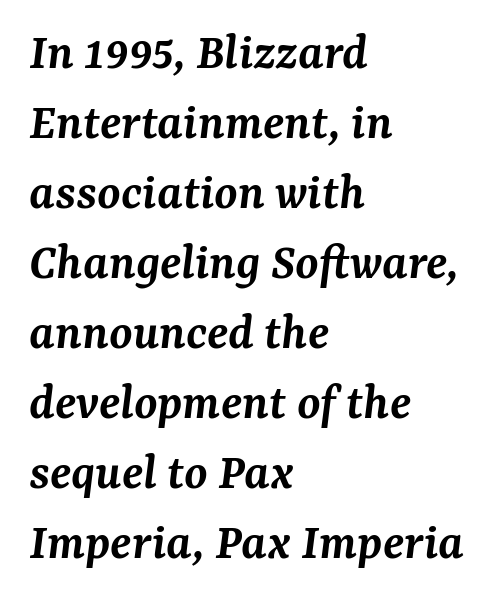
Quick note: italic. Is this a fixed-width face? No — the glyphs have proportional, varying widths. How are the letters spaced? Ordinarily, with no added tracking. The passage shown stacks its lines at a standard gap.
